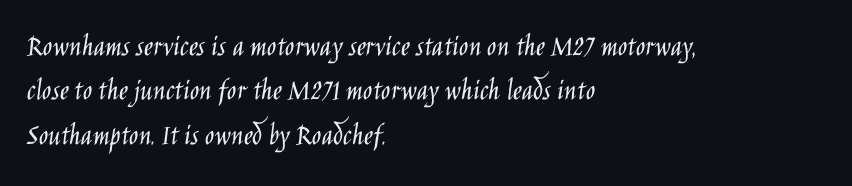
The image shows 31 px light, condensed sans-serif type; set left-aligned, normal line spacing (1.43x), normal letter spacing, not underlined; low stroke contrast and a large x-height.
